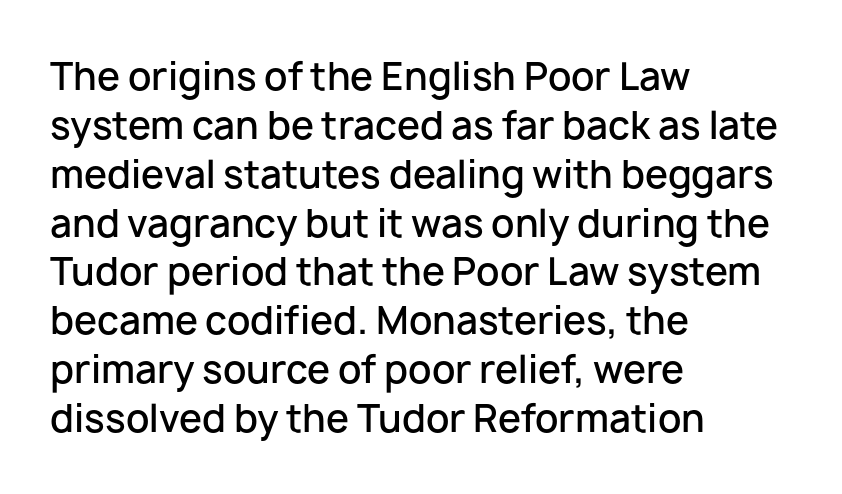
This is roman type, the default non-slanted kind. Horizontal bands of white between lines are of average thickness. What kind of face is this? One without serifs — a sans. Is the type bold? Partly — it's a semibold, heavier than regular but not fully bold.
